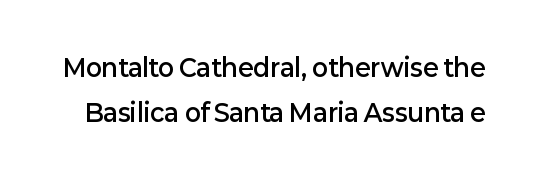
The image shows 24 px text type, upright; set line spacing 1.87x, normal letter spacing, not underlined.
